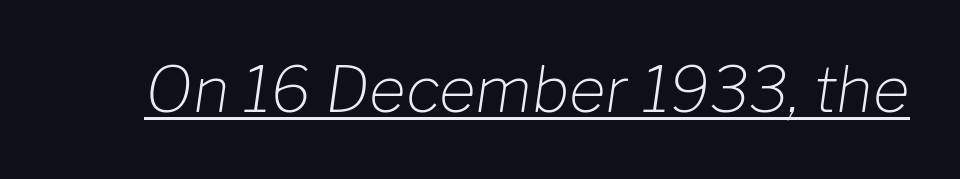
{"italic": "yes", "lean": "right", "slant_degrees": 8, "bold": "no", "weight": "light", "width": "normal", "stroke_contrast": "low", "x_height": "medium", "monospaced": "no", "underline": "yes", "letter_spacing": "normal", "letter_spacing_em": 0.0, "glyph_px": 63}
